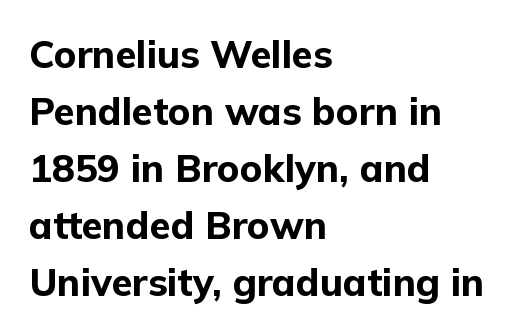
This sample is left-justified, so line endings fall wherever the words run out. Heft: maximum for text — a bold. The rendering uses natural spacing where letterforms have individual widths. Tracking here is standard; glyphs follow each other at the usual distance.
